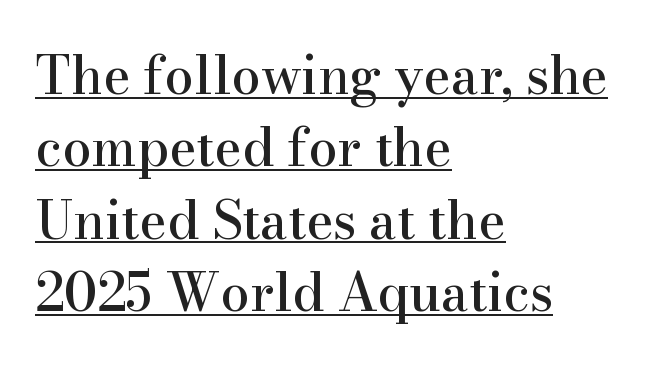
The paragraph shown leans on its left margin. If you measured baseline to baseline, you'd find a middling distance. The face used here is seriffed, in the tradition of book romans. Quick note: underline on. Italic? Not at all — the glyphs are vertical. Tracking here is standard; glyphs follow each other at the usual distance.
